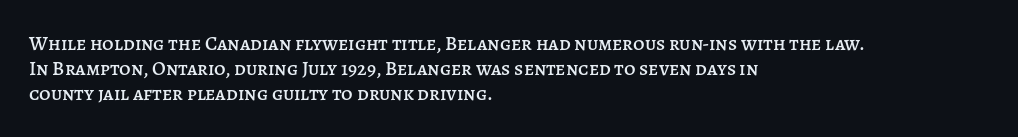
The image shows 20 px text type, upright; set left-aligned, normal line spacing (1.26x), normal letter spacing, not underlined.
